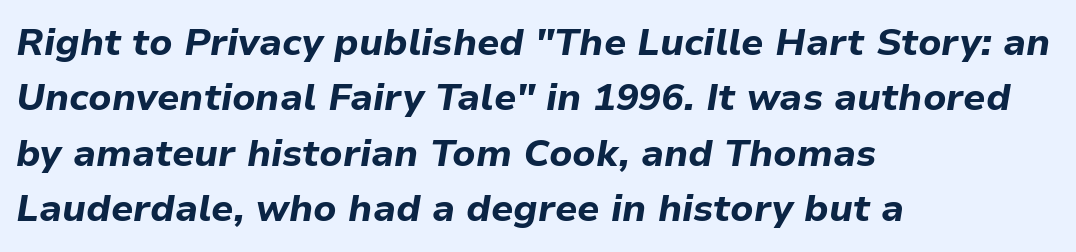
{"italic": "yes", "lean": "right", "slant_degrees": 9, "bold": "yes", "weight": "bold", "width": "normal", "stroke_contrast": "low", "x_height": "medium", "monospaced": "no", "underline": "no", "align": "left", "line_spacing": "normal", "line_spacing_ratio": 1.46, "letter_spacing": "normal", "letter_spacing_em": 0.0, "glyph_px": 38}
